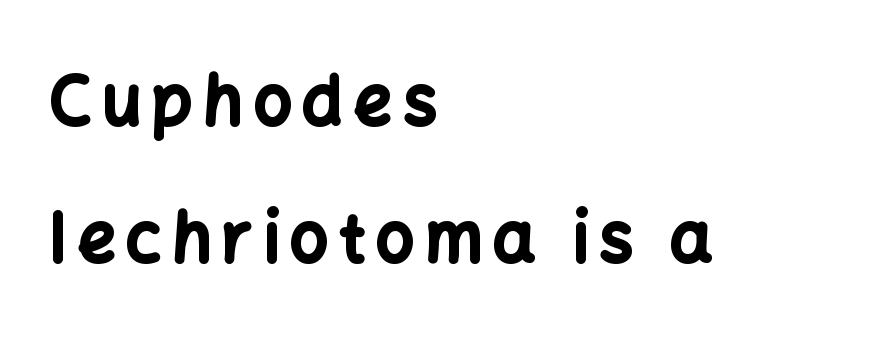
The image shows 67 px bold sans-serif type, upright; set left-aligned, loose line spacing (2.04x), not underlined; low stroke contrast and a medium x-height.
